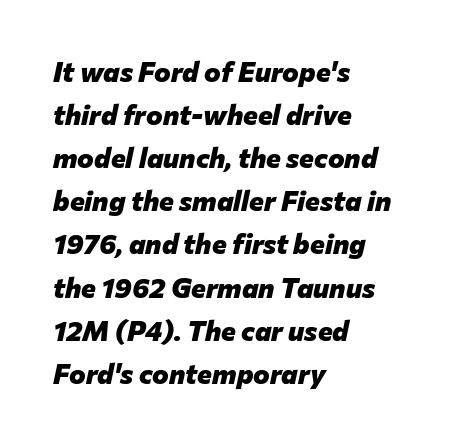
Q: Is the text bold? A: Yes.
Q: Is the text italic (slanted)? A: Yes, it leans right by about 12 degrees.
Q: Is the text underlined? A: No.
Q: How is the paragraph aligned? A: Left-aligned.
Q: Is the spacing between letters normal or unusually wide? A: Normal.
Q: Is the spacing between lines tight, normal or loose? A: Normal.
Q: Width (condensed, normal, or wide)? A: Normal.
Q: Stroke contrast? A: Low.
Q: x-height? A: Medium.
Q: Monospaced? A: No.
